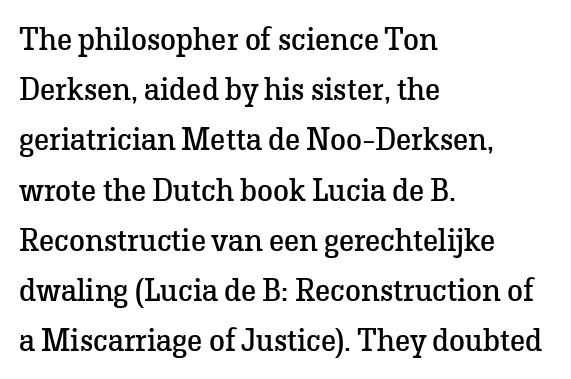
Q: Is the text bold? A: No.
Q: Is the text italic (slanted)? A: No, it is upright.
Q: Is the typeface a serif or a sans-serif typeface? A: Serif.
Q: Is the text underlined? A: No.
Q: How is the paragraph aligned? A: Left-aligned.
Q: Is the spacing between letters normal or unusually wide? A: Normal.
Q: Is the spacing between lines tight, normal or loose? A: Normal.
Q: Width (condensed, normal, or wide)? A: Normal.
Q: Stroke contrast? A: Low.
Q: x-height? A: Medium.
Q: Monospaced? A: No.
